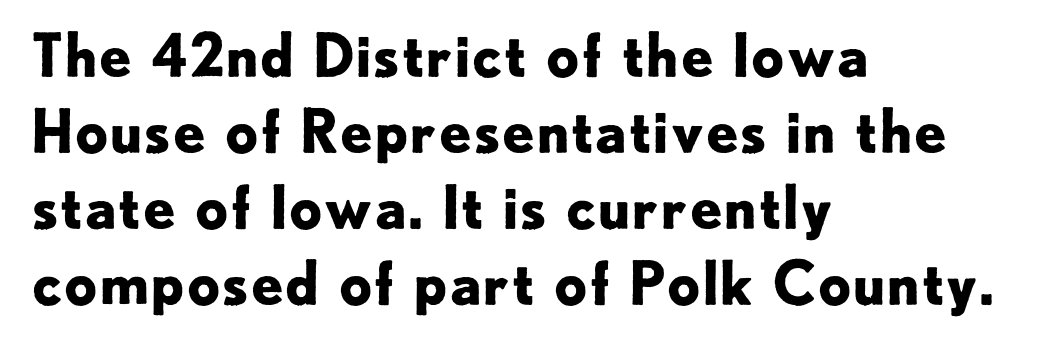
The image shows 59 px bold sans-serif type, upright; set left-aligned, normal line spacing (1.29x), normal letter spacing, not underlined; low stroke contrast and a small x-height.
